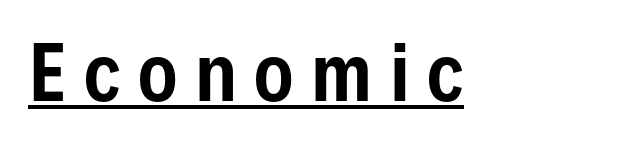
{"serif": "no", "italic": "no", "width": "condensed", "stroke_contrast": "low", "x_height": "medium", "monospaced": "no", "underline": "yes", "align": "left", "letter_spacing": "wide", "letter_spacing_em": 0.24, "glyph_px": 74}
